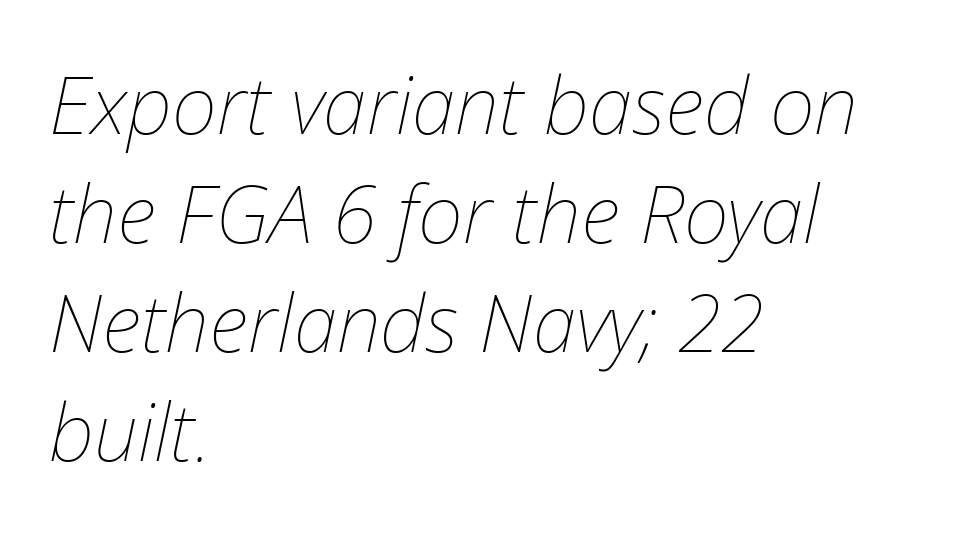
The image shows 79 px thin type, italic (leaning right); set left-aligned, normal line spacing (1.38x), normal letter spacing, not underlined; low stroke contrast and a medium x-height.
